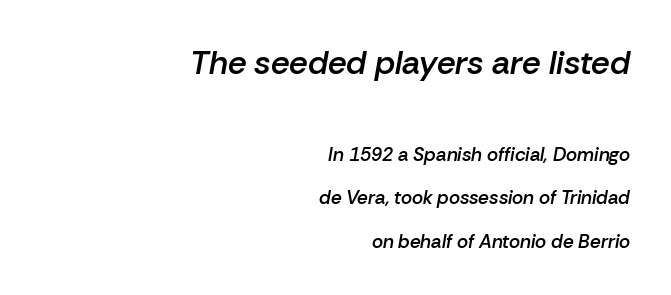
Q: Is the text bold? A: Semi-bold.
Q: Is the text italic (slanted)? A: Yes, it leans right by about 10 degrees.
Q: Is the text underlined? A: No.
Q: How is the paragraph aligned? A: Right-aligned.
Q: Is the spacing between letters normal or unusually wide? A: Normal.
Q: Is the spacing between lines tight, normal or loose? A: Loose.
Q: Which block of text is set in a larger size, the first (top) or the second (bottom)? A: The first (top) one.
Q: Width (condensed, normal, or wide)? A: Normal.
Q: Stroke contrast? A: Low.
Q: x-height? A: Medium.
Q: Monospaced? A: No.
